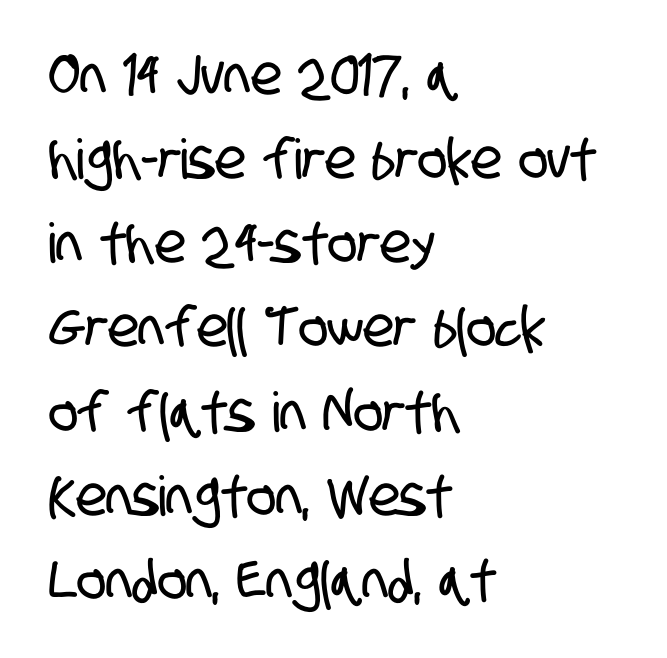
Q: Is the typeface a serif or a sans-serif typeface? A: Sans-serif.
Q: Is the text underlined? A: No.
Q: How is the paragraph aligned? A: Left-aligned.
Q: Is the spacing between letters normal or unusually wide? A: Normal.
Q: Is the spacing between lines tight, normal or loose? A: Normal.
Q: Width (condensed, normal, or wide)? A: Condensed.
Q: Stroke contrast? A: Low.
Q: x-height? A: Large.
Q: Monospaced? A: No.
